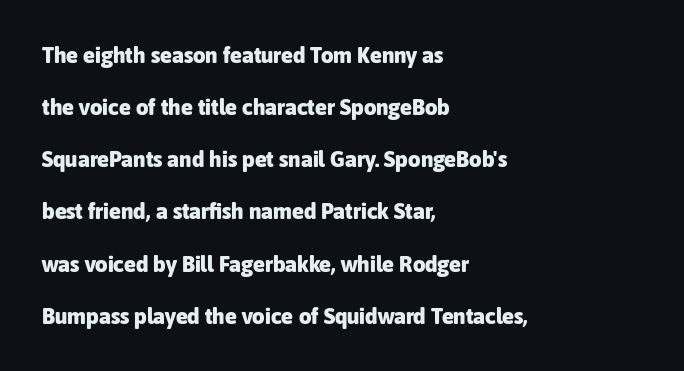
Q: Is the text bold? A: Yes.
Q: Is the text italic (slanted)? A: No, it is upright.
Q: Is the text underlined? A: No.
Q: How is the paragraph aligned? A: Left-aligned.
Q: Is the spacing between letters normal or unusually wide? A: Normal.
Q: Is the spacing between lines tight, normal or loose? A: Loose.
